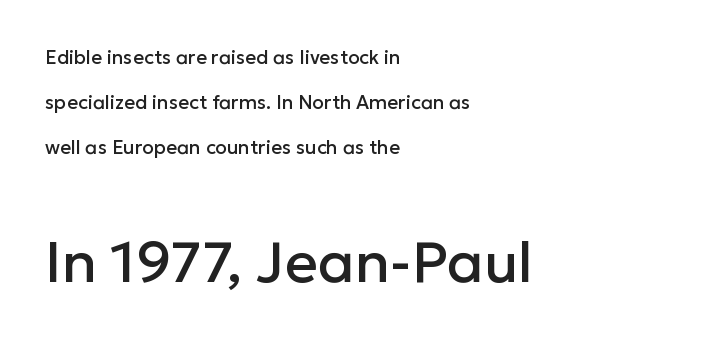
Q: Is the text italic (slanted)? A: No, it is upright.
Q: Is the typeface a serif or a sans-serif typeface? A: Sans-serif.
Q: Is the text underlined? A: No.
Q: How is the paragraph aligned? A: Left-aligned.
Q: Is the spacing between letters normal or unusually wide? A: Normal.
Q: Is the spacing between lines tight, normal or loose? A: Loose.
Q: Which block of text is set in a larger size, the first (top) or the second (bottom)? A: The second (bottom) one.
Q: Width (condensed, normal, or wide)? A: Normal.
Q: Stroke contrast? A: Low.
Q: x-height? A: Medium.
Q: Monospaced? A: No.
